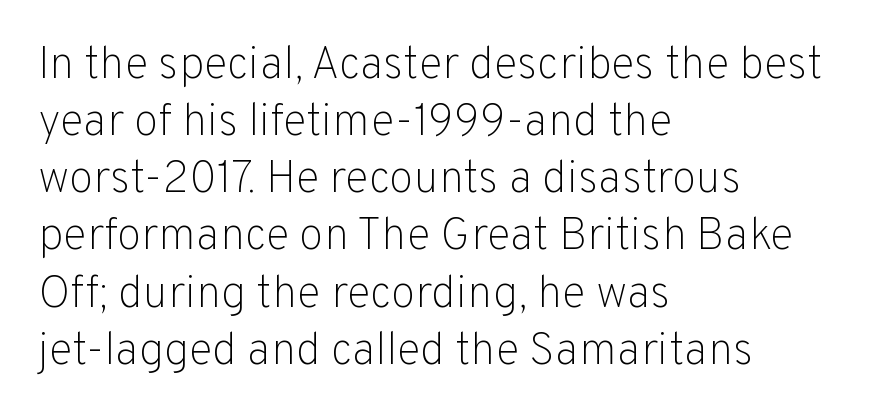
{"serif": "no", "italic": "no", "bold": "no", "weight": "light", "width": "normal", "stroke_contrast": "low", "x_height": "medium", "monospaced": "no", "underline": "no", "align": "left", "line_spacing": "normal", "line_spacing_ratio": 1.27, "letter_spacing": "normal", "letter_spacing_em": 0.0, "glyph_px": 45}
